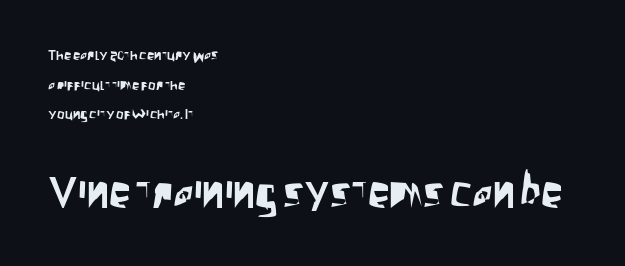
The image shows 44 px condensed sans-serif type, upright; set left-aligned, loose line spacing (1.98x), normal letter spacing, not underlined; the second (bottom) block is 2.93x larger; low stroke contrast and a large x-height.
